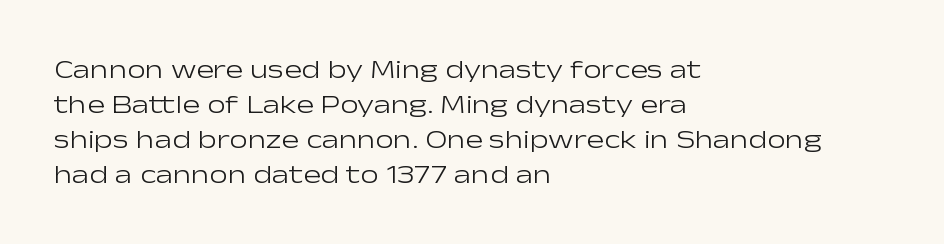
How are the letters spaced? Ordinarily, with no added tracking. Has an underline been added? It has not. Honestly, the row spacing looks completely unremarkable. The font is comparable to plain body text, perhaps lighter. Visually the block forms a straight wall on the left and a jagged coastline on the right.
